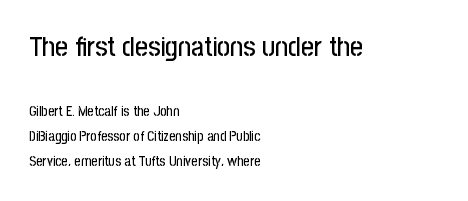
Default kerning and tracking; the words read as compact shapes. Rendered with straight, roman letterforms. Layout note: lines flush left. The passage shown is typed in a proportional face where columns would drift. Unmarked baselines from the first word to the last. Unlike a traditional serif, this face leaves its strokes unadorned.
